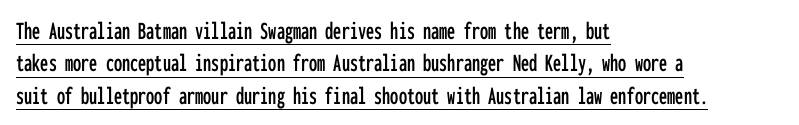
Q: Is the text italic (slanted)? A: No, it is upright.
Q: Is the text underlined? A: Yes.
Q: How is the paragraph aligned? A: Left-aligned.
Q: Is the spacing between letters normal or unusually wide? A: Normal.
Q: Is the spacing between lines tight, normal or loose? A: Normal.
